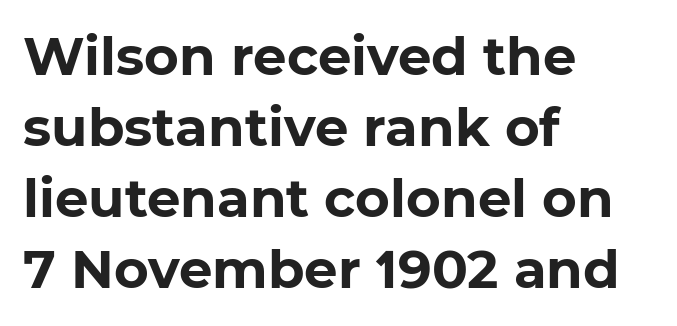
The image shows 53 px bold sans-serif type; set left-aligned, normal line spacing (1.34x), normal letter spacing, not underlined; low stroke contrast and a medium x-height.
